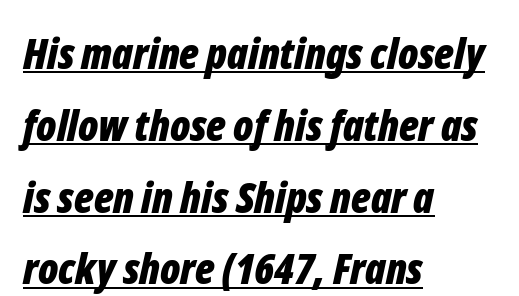
The image shows 43 px bold, condensed type, italic (leaning right); set left-aligned, normal line spacing (1.67x), normal letter spacing, underlined; low stroke contrast and a medium x-height.
